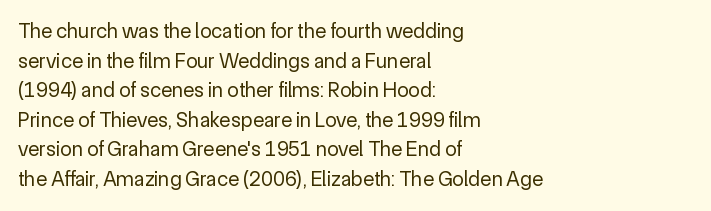
{"italic": "no", "bold": "no", "underline": "no", "align": "left", "line_spacing": "normal", "line_spacing_ratio": 1.41, "letter_spacing": "normal", "letter_spacing_em": 0.0, "glyph_px": 21}
